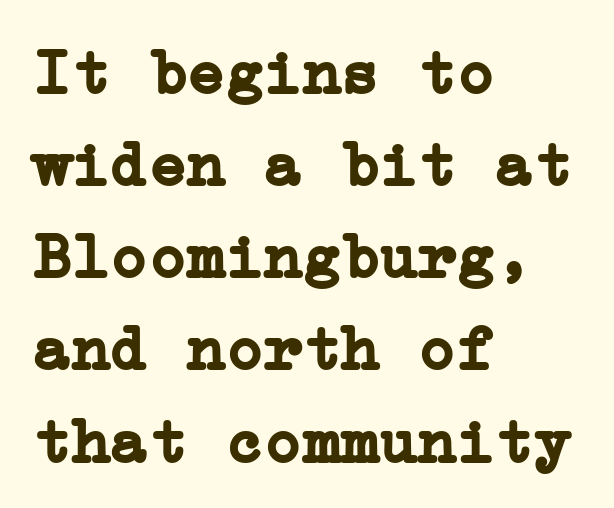
{"serif": "yes", "italic": "no", "bold": "yes", "weight": "semibold", "width": "normal", "stroke_contrast": "low", "x_height": "medium", "underline": "no", "align": "left", "line_spacing": "normal", "line_spacing_ratio": 1.44, "letter_spacing": "normal", "letter_spacing_em": 0.0, "glyph_px": 64}
